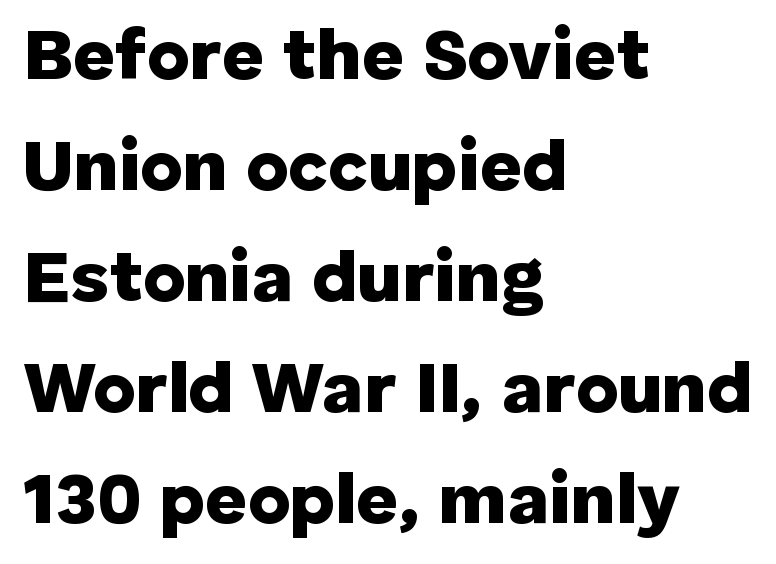
Q: Is the text bold? A: Yes.
Q: Is the text italic (slanted)? A: No, it is upright.
Q: Is the typeface a serif or a sans-serif typeface? A: Sans-serif.
Q: Is the text underlined? A: No.
Q: How is the paragraph aligned? A: Left-aligned.
Q: Is the spacing between letters normal or unusually wide? A: Normal.
Q: Is the spacing between lines tight, normal or loose? A: Normal.
Q: Width (condensed, normal, or wide)? A: Normal.
Q: Stroke contrast? A: Low.
Q: x-height? A: Medium.
Q: Monospaced? A: No.
